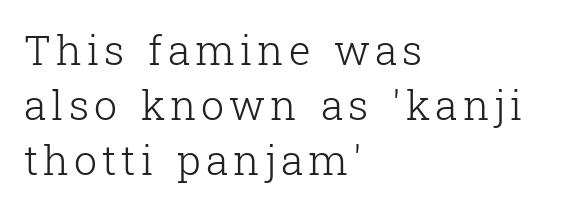
{"serif": "yes", "italic": "no", "bold": "no", "weight": "light", "width": "normal", "stroke_contrast": "low", "x_height": "medium", "monospaced": "no", "underline": "no", "align": "left", "line_spacing": "normal", "line_spacing_ratio": 1.34, "glyph_px": 41}
